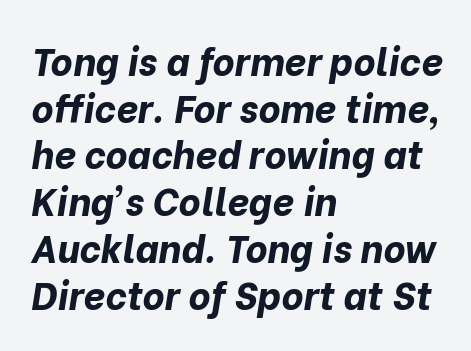
Compared with a centered layout, this one pins lines to the left instead. Characters follow at the spacing the type designer built in. Bare-footed words on every line. In terms of posture, this sample is oblique. Spacing verdict: proportional, widths tailored to each character. Every letter is thick-stroked: bold, no question.
